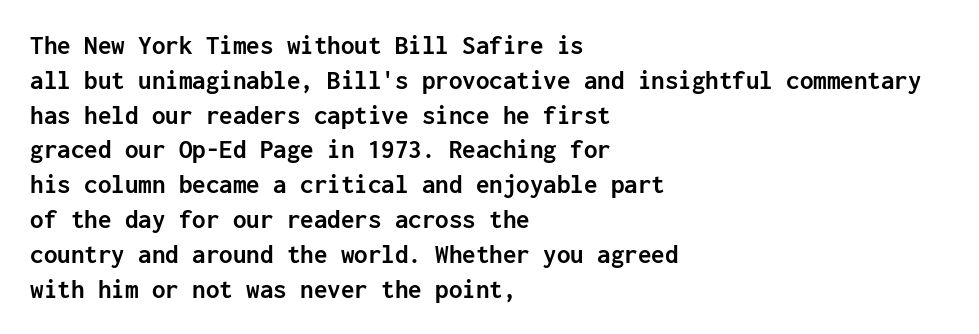
The words here are not underlined. Style check: upright. Typesetter's note: full bold, strokes at maximum text heaviness. Left-aligned paragraph, ragged on the right. One glance says typical: line gaps are just what's usual. Look at the tracking — it's just the regular setting, nothing added.
